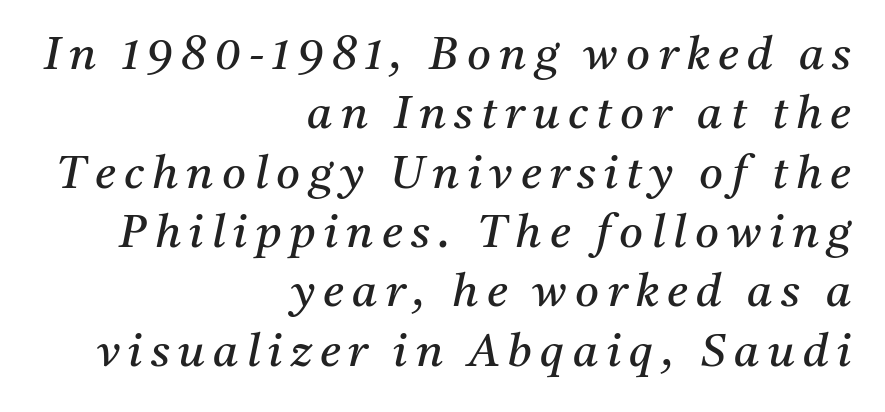
A flush-right, rag-left setting is used for this passage. Ink coverage per letter is moderate at most. Whoever set this chose a conventional vertical rhythm. The passage shown is typed in a proportional face where columns would drift. If you drew a line through each stem, it would be angled. Descenders are the only things crossing below the line.
